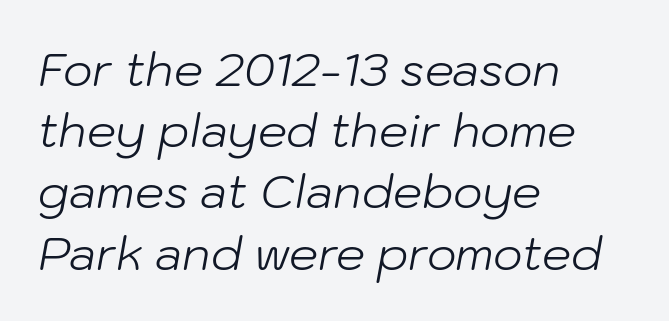
The image shows 46 px light type, italic (leaning right); set left-aligned, normal line spacing (1.33x), normal letter spacing, not underlined; low stroke contrast and a medium x-height.
